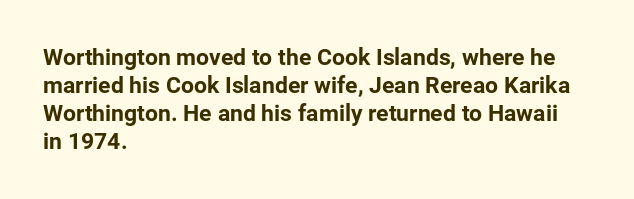
Q: Is the text bold? A: Yes.
Q: Is the text italic (slanted)? A: No, it is upright.
Q: Is the text underlined? A: No.
Q: How is the paragraph aligned? A: Left-aligned.
Q: Is the spacing between letters normal or unusually wide? A: Normal.
